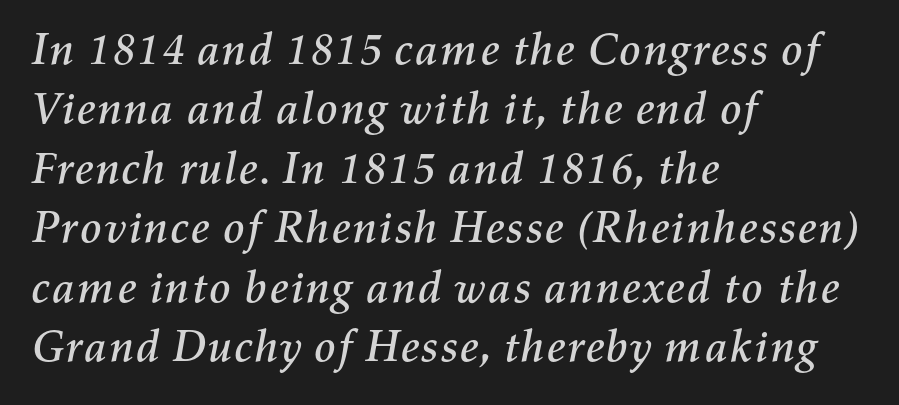
Leading matches the norm, producing a regular column. The letters are slanted; this is an italic face. In terms of letterspacing, this is plain default setting. Leftover space on each line is placed entirely after the last word.
